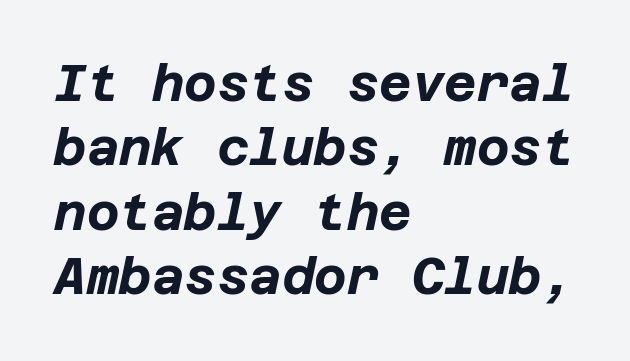
The image shows 50 px bold type, italic (leaning right); set left-aligned, normal line spacing (1.29x), normal letter spacing, not underlined; low stroke contrast and a large x-height.
